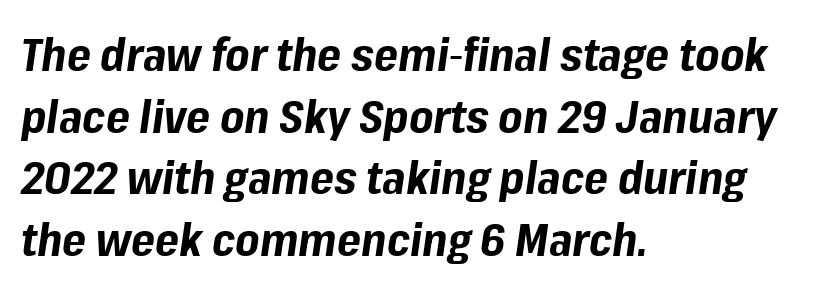
{"italic": "yes", "lean": "right", "slant_degrees": 8, "bold": "yes", "weight": "bold", "width": "normal", "stroke_contrast": "low", "x_height": "medium", "monospaced": "no", "underline": "no", "align": "left", "line_spacing": "normal", "line_spacing_ratio": 1.34, "letter_spacing": "normal", "letter_spacing_em": 0.0, "glyph_px": 46}
